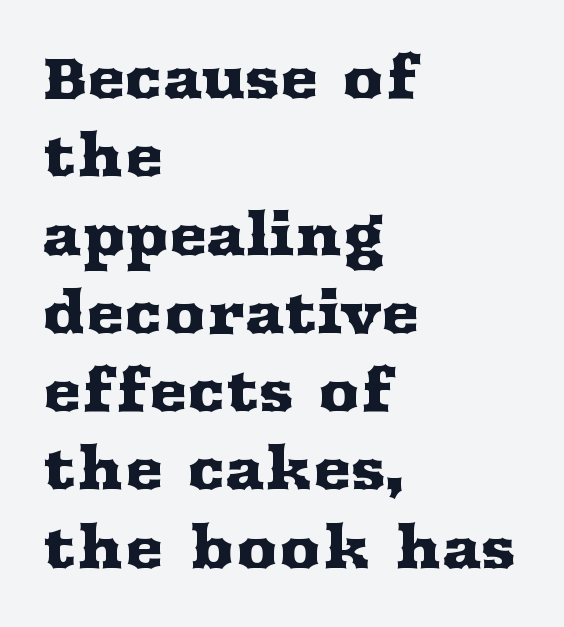
The image shows 58 px wide serif type, upright; set left-aligned, normal line spacing (1.35x), normal letter spacing, not underlined; medium stroke contrast and a medium x-height.
